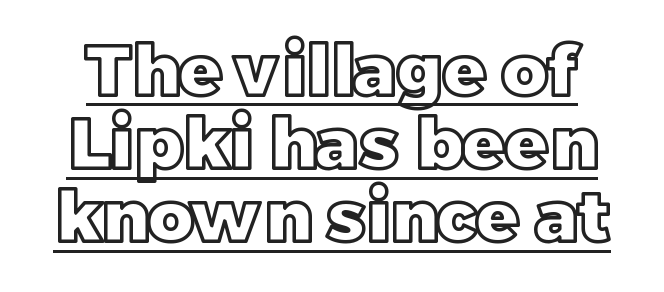
Q: Is the text italic (slanted)? A: No, it is upright.
Q: Is the text underlined? A: Yes.
Q: Is the spacing between letters normal or unusually wide? A: Normal.
Q: Is the spacing between lines tight, normal or loose? A: Tight.
Q: Width (condensed, normal, or wide)? A: Normal.
Q: x-height? A: Large.
Q: Monospaced? A: No.
